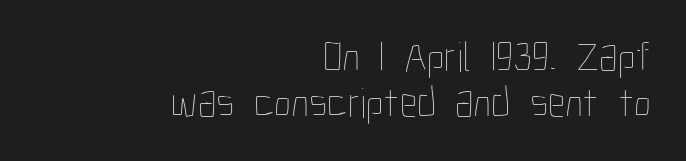
Q: Is the text bold? A: No.
Q: Is the text italic (slanted)? A: No, it is upright.
Q: Is the text underlined? A: No.
Q: How is the paragraph aligned? A: Right-aligned.
Q: Is the spacing between letters normal or unusually wide? A: Normal.
Q: Is the spacing between lines tight, normal or loose? A: Tight.
Q: Width (condensed, normal, or wide)? A: Condensed.
Q: Stroke contrast? A: Low.
Q: x-height? A: Medium.
Q: Monospaced? A: No.
